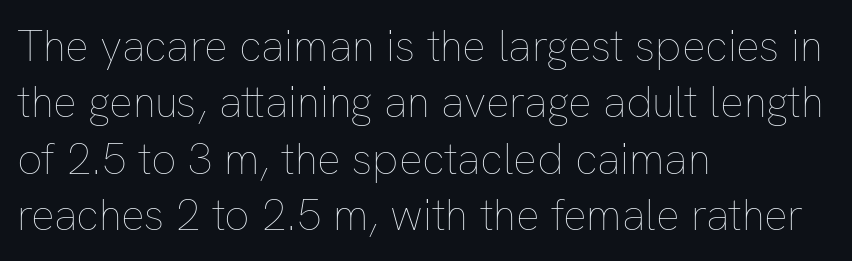
Q: Is the text bold? A: No.
Q: Is the text italic (slanted)? A: No, it is upright.
Q: Is the text underlined? A: No.
Q: How is the paragraph aligned? A: Left-aligned.
Q: Is the spacing between letters normal or unusually wide? A: Normal.
Q: Is the spacing between lines tight, normal or loose? A: Normal.
Q: Width (condensed, normal, or wide)? A: Normal.
Q: Stroke contrast? A: Low.
Q: x-height? A: Medium.
Q: Monospaced? A: No.
